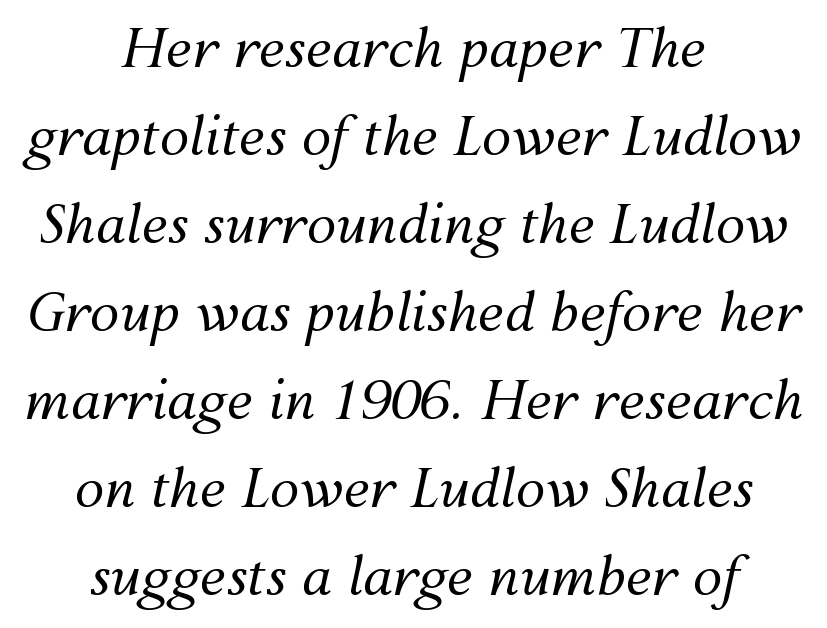
{"italic": "yes", "lean": "right", "slant_degrees": 12, "bold": "no", "weight": "regular", "width": "normal", "stroke_contrast": "medium", "x_height": "medium", "monospaced": "no", "underline": "no", "align": "center", "line_spacing": "normal", "line_spacing_ratio": 1.66, "letter_spacing": "normal", "letter_spacing_em": 0.0, "glyph_px": 53}
